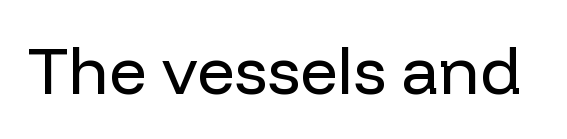
Q: Is the text bold? A: No.
Q: Is the text italic (slanted)? A: No, it is upright.
Q: Is the typeface a serif or a sans-serif typeface? A: Sans-serif.
Q: Is the text underlined? A: No.
Q: Is the spacing between letters normal or unusually wide? A: Normal.
Q: Width (condensed, normal, or wide)? A: Normal.
Q: Stroke contrast? A: Low.
Q: x-height? A: Medium.
Q: Monospaced? A: No.
